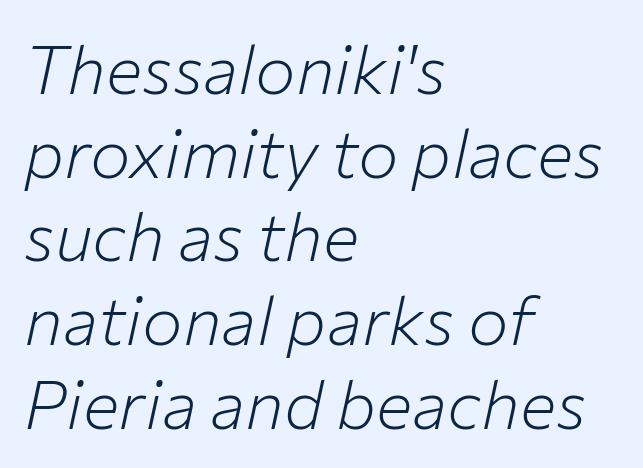
Q: Is the text bold? A: No.
Q: Is the text italic (slanted)? A: Yes, it leans right by about 12 degrees.
Q: Is the text underlined? A: No.
Q: How is the paragraph aligned? A: Left-aligned.
Q: Is the spacing between letters normal or unusually wide? A: Normal.
Q: Width (condensed, normal, or wide)? A: Normal.
Q: Stroke contrast? A: Low.
Q: x-height? A: Medium.
Q: Monospaced? A: No.
